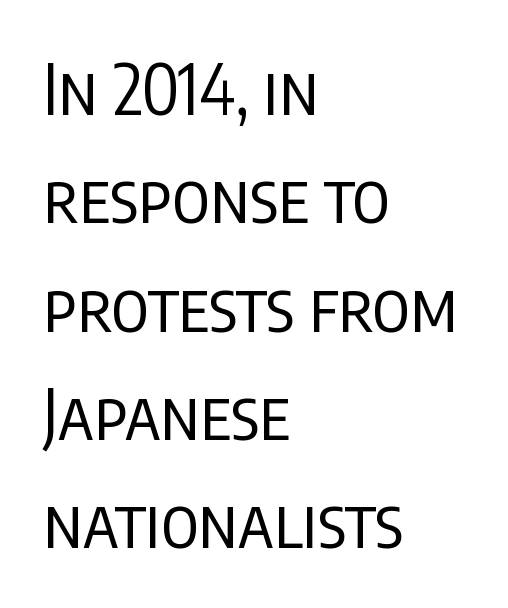
{"serif": "no", "italic": "no", "bold": "no", "weight": "regular", "width": "condensed", "stroke_contrast": "low", "x_height": "large", "monospaced": "no", "underline": "no", "align": "left", "line_spacing": "normal", "line_spacing_ratio": 1.57, "letter_spacing": "normal", "letter_spacing_em": 0.0, "glyph_px": 69}
